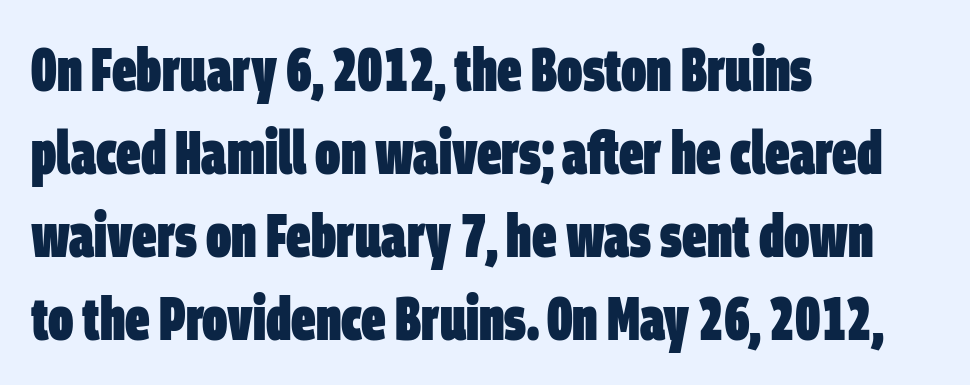
Q: Is the text bold? A: Yes.
Q: Is the typeface a serif or a sans-serif typeface? A: Sans-serif.
Q: Is the text underlined? A: No.
Q: How is the paragraph aligned? A: Left-aligned.
Q: Is the spacing between letters normal or unusually wide? A: Normal.
Q: Is the spacing between lines tight, normal or loose? A: Normal.
Q: Width (condensed, normal, or wide)? A: Condensed.
Q: Stroke contrast? A: Low.
Q: x-height? A: Large.
Q: Monospaced? A: No.
